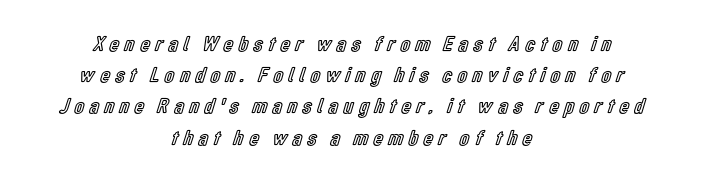
Q: Is the text italic (slanted)? A: Yes.
Q: Is the text underlined? A: No.
Q: How is the paragraph aligned? A: Centered.
Q: Is the spacing between letters normal or unusually wide? A: Unusually wide.
Q: Is the spacing between lines tight, normal or loose? A: Normal.
